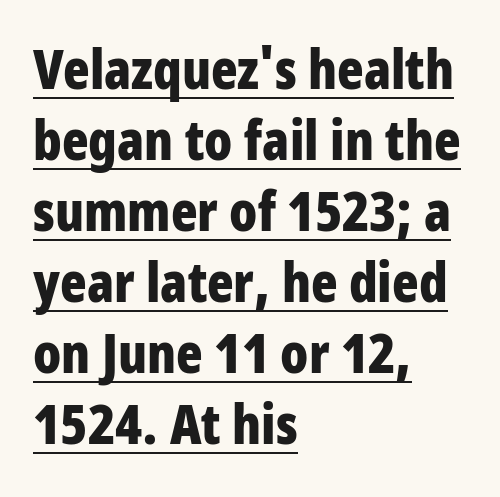
The image shows 55 px bold, condensed sans-serif type, upright; set left-aligned, normal line spacing (1.29x), normal letter spacing, underlined; low stroke contrast and a large x-height.
